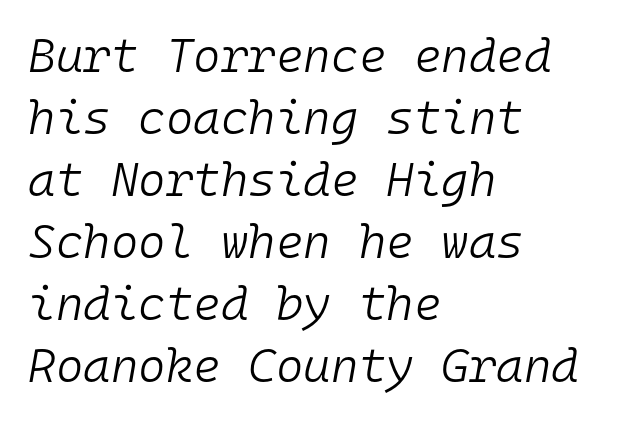
The image shows 47 px light type, italic (leaning right), monospaced; set left-aligned, normal line spacing (1.32x), normal letter spacing, not underlined; low stroke contrast and a medium x-height.
